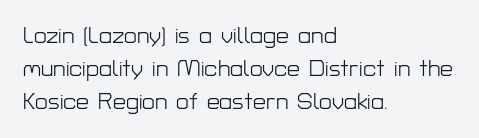
Honestly, the row spacing looks completely unremarkable. Caption: face not bold, strokes unweighted. Posture: vertical. This rendering features lettering with no underline. The setting favours the left margin, as ordinary paragraphs usually do.
